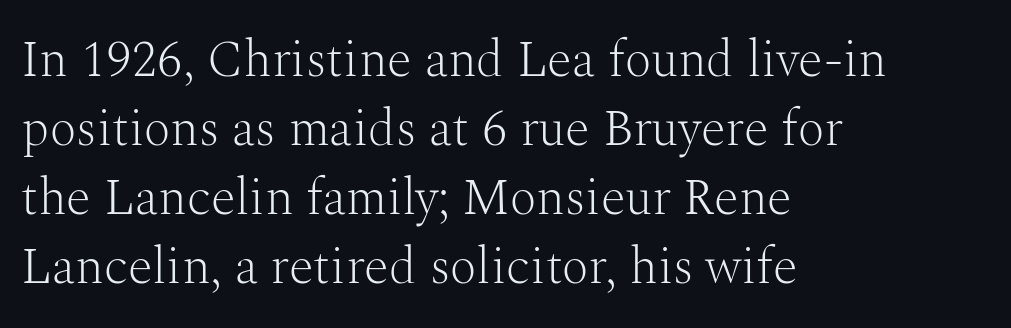
{"serif": "yes", "italic": "no", "bold": "no", "weight": "light", "width": "normal", "stroke_contrast": "medium", "x_height": "medium", "monospaced": "no", "underline": "no", "align": "left", "line_spacing": "normal", "line_spacing_ratio": 1.35, "letter_spacing": "normal", "letter_spacing_em": 0.0, "glyph_px": 51}
